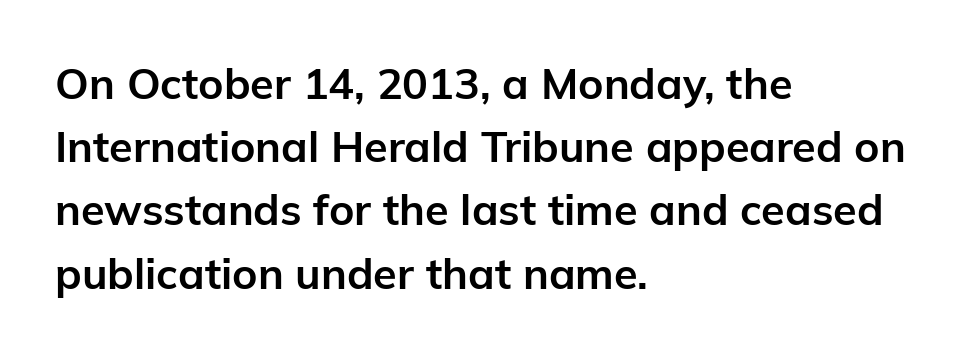
The image shows 43 px bold sans-serif type, upright; set left-aligned, normal line spacing (1.47x), normal letter spacing, not underlined; low stroke contrast and a medium x-height.
